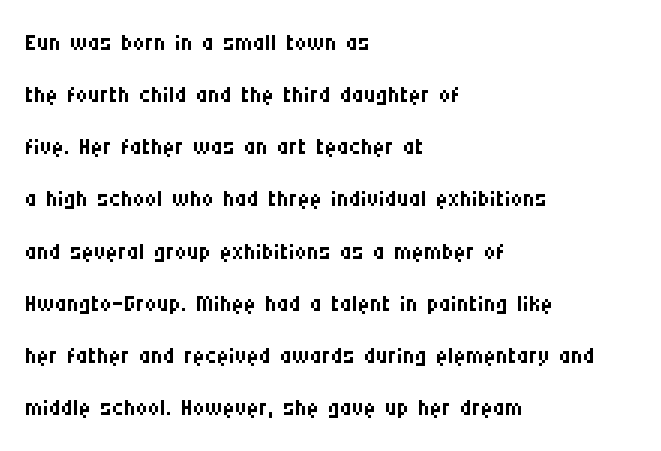
This sample uses plain, unmodified letter spacing. Heaviness? Minimal to ordinary, like unemphasized prose. Rows of type keep a routine distance in the vertical direction. Every row of glyphs begins at an identical x-position on the left. Note the varied advance widths — an 'i' is clearly narrower than an 'm'. Ordinary non-slanted type is in use.
